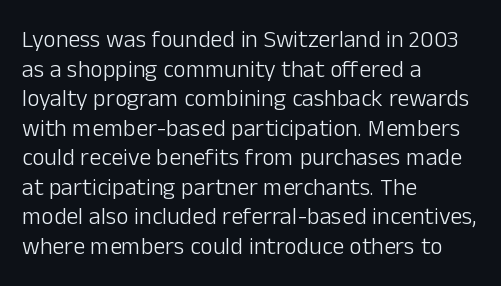
The image shows 24 px text type, upright; set left-aligned, line spacing 1.23x, normal letter spacing, not underlined.
